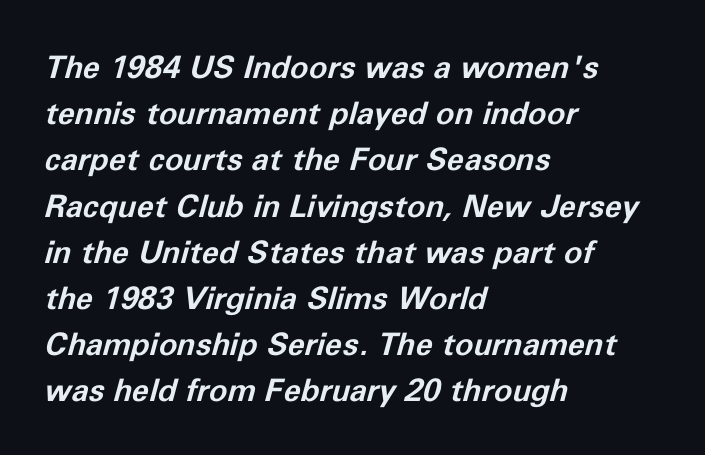
{"italic": "yes", "lean": "right", "slant_degrees": 11, "bold": "yes", "weight": "bold", "width": "normal", "stroke_contrast": "low", "x_height": "medium", "monospaced": "no", "underline": "no", "align": "left", "line_spacing": "normal", "line_spacing_ratio": 1.49, "letter_spacing": "normal", "letter_spacing_em": 0.0, "glyph_px": 31}
